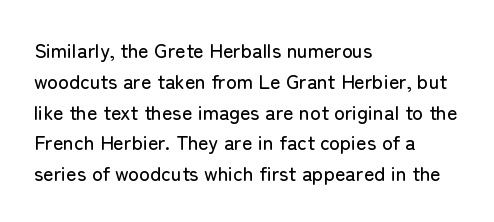
Q: Is the text italic (slanted)? A: No, it is upright.
Q: Is the text underlined? A: No.
Q: How is the paragraph aligned? A: Left-aligned.
Q: Is the spacing between letters normal or unusually wide? A: Normal.
Q: Is the spacing between lines tight, normal or loose? A: Normal.
